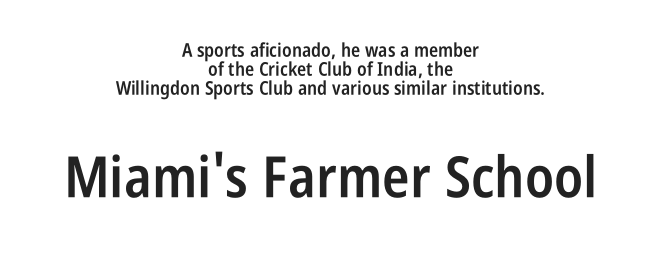
The passage shown is typed in a proportional face where columns would drift. Leading: reduced. The setting favours the middle, as headings and verse often do. Unlike a traditional serif, this face leaves its strokes unadorned. Descenders hang freely into open space.
